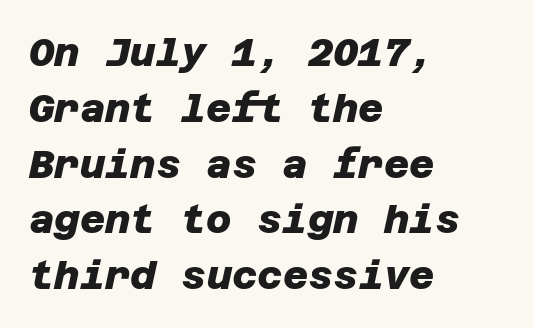
{"serif": "no", "bold": "yes", "weight": "heavy", "width": "normal", "stroke_contrast": "low", "x_height": "large", "underline": "no", "align": "left", "line_spacing": "normal", "line_spacing_ratio": 1.43, "letter_spacing": "normal", "letter_spacing_em": 0.0, "glyph_px": 39}
